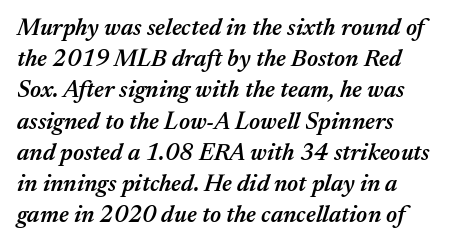
{"italic": "yes", "lean": "right", "slant_degrees": 17, "bold": "semi", "underline": "no", "line_spacing": "normal", "line_spacing_ratio": 1.3, "letter_spacing": "normal", "letter_spacing_em": 0.0, "glyph_px": 24}
